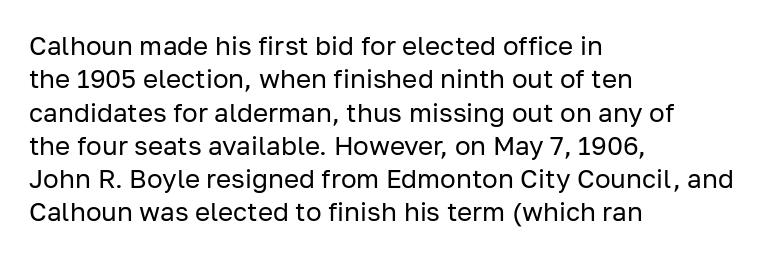
Q: Is the text bold? A: No.
Q: Is the text italic (slanted)? A: No, it is upright.
Q: Is the text underlined? A: No.
Q: How is the paragraph aligned? A: Left-aligned.
Q: Is the spacing between letters normal or unusually wide? A: Normal.
Q: Is the spacing between lines tight, normal or loose? A: Normal.
